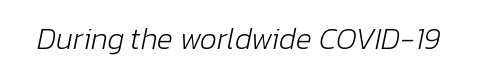
Varying glyph widths throughout — classic text-font behaviour. Summary of weight: not heavy and not bold. Designer's note — italics engaged. Bare-footed words on every line.
